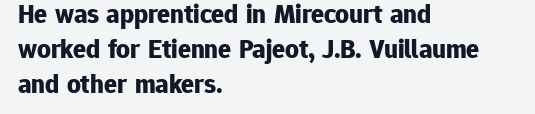
Q: Is the text bold? A: Yes.
Q: Is the text italic (slanted)? A: No, it is upright.
Q: Is the text underlined? A: No.
Q: How is the paragraph aligned? A: Left-aligned.
Q: Is the spacing between letters normal or unusually wide? A: Normal.
Q: Is the spacing between lines tight, normal or loose? A: Normal.
